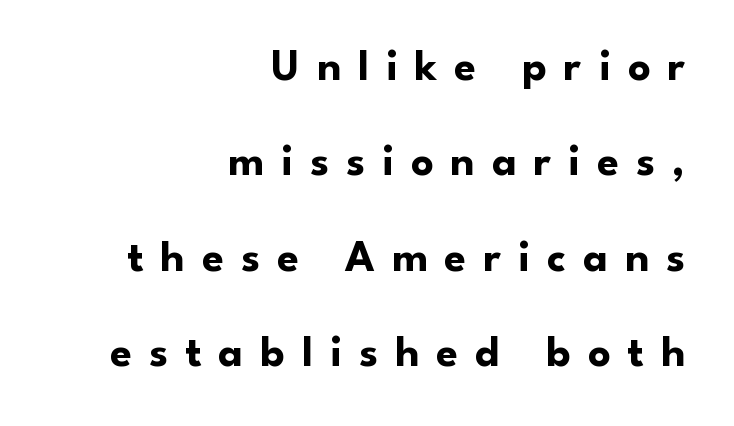
Q: Is the text bold? A: Yes.
Q: Is the text italic (slanted)? A: No, it is upright.
Q: Is the typeface a serif or a sans-serif typeface? A: Sans-serif.
Q: Is the text underlined? A: No.
Q: How is the paragraph aligned? A: Right-aligned.
Q: Is the spacing between letters normal or unusually wide? A: Unusually wide.
Q: Is the spacing between lines tight, normal or loose? A: Loose.
Q: Width (condensed, normal, or wide)? A: Normal.
Q: Stroke contrast? A: Low.
Q: x-height? A: Small.
Q: Monospaced? A: No.
